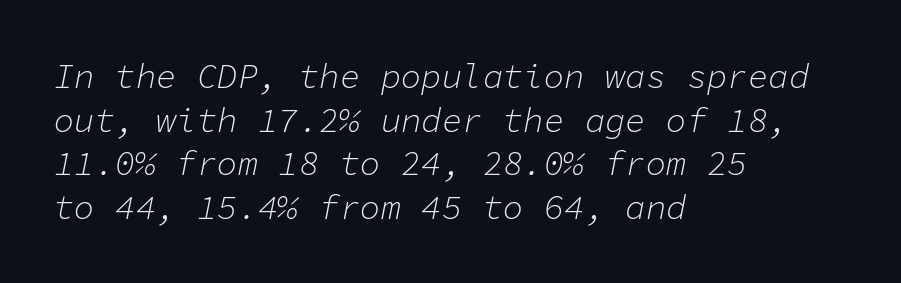
Q: Is the text bold? A: No.
Q: Is the text italic (slanted)? A: Yes, it leans right by about 11 degrees.
Q: Is the text underlined? A: No.
Q: How is the paragraph aligned? A: Left-aligned.
Q: Is the spacing between letters normal or unusually wide? A: Normal.
Q: Is the spacing between lines tight, normal or loose? A: Normal.
Q: Width (condensed, normal, or wide)? A: Normal.
Q: Stroke contrast? A: Low.
Q: x-height? A: Medium.
Q: Monospaced? A: Yes.
